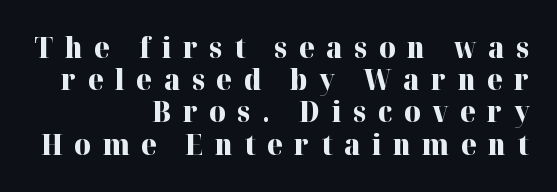
{"serif": "yes", "italic": "no", "bold": "yes", "weight": "heavy", "width": "normal", "stroke_contrast": "high", "x_height": "medium", "monospaced": "no", "underline": "no", "align": "right", "line_spacing": "tight", "line_spacing_ratio": 1.15, "letter_spacing": "wide", "letter_spacing_em": 0.41, "glyph_px": 28}
